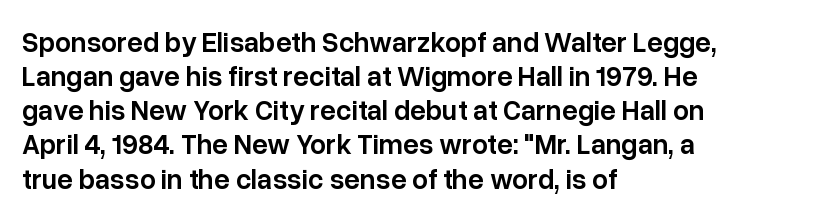
{"serif": "no", "italic": "no", "bold": "semi", "weight": "semibold", "width": "normal", "stroke_contrast": "low", "x_height": "medium", "monospaced": "no", "underline": "no", "align": "left", "line_spacing_ratio": 1.22, "letter_spacing": "normal", "letter_spacing_em": 0.0, "glyph_px": 28}
